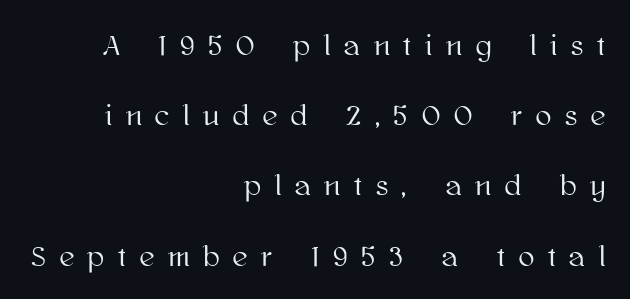
Q: Is the text italic (slanted)? A: No, it is upright.
Q: Is the text underlined? A: No.
Q: How is the paragraph aligned? A: Right-aligned.
Q: Is the spacing between letters normal or unusually wide? A: Unusually wide.
Q: Is the spacing between lines tight, normal or loose? A: Loose.
Q: Width (condensed, normal, or wide)? A: Normal.
Q: Stroke contrast? A: High.
Q: x-height? A: Medium.
Q: Monospaced? A: No.
